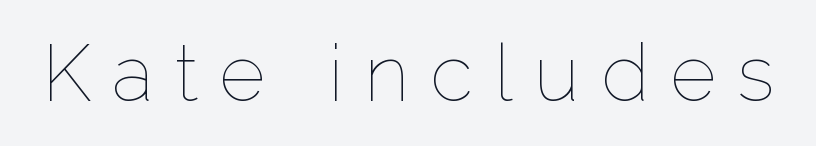
Q: Is the text bold? A: No.
Q: Is the text italic (slanted)? A: No, it is upright.
Q: Is the text underlined? A: No.
Q: Is the spacing between letters normal or unusually wide? A: Unusually wide.
Q: Width (condensed, normal, or wide)? A: Normal.
Q: Stroke contrast? A: Low.
Q: x-height? A: Medium.
Q: Monospaced? A: No.
